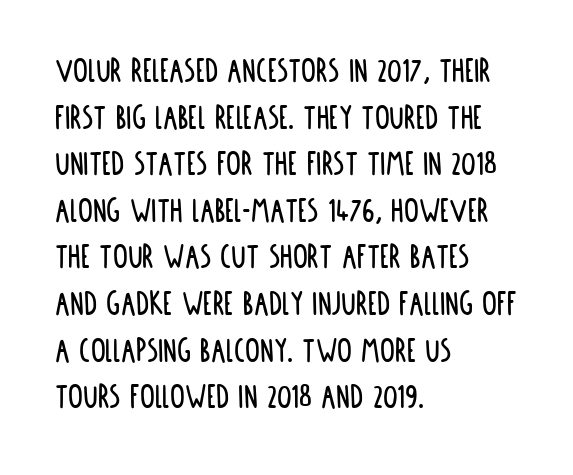
{"serif": "no", "italic": "no", "width": "condensed", "stroke_contrast": "low", "x_height": "large", "monospaced": "no", "underline": "no", "align": "left", "line_spacing": "normal", "line_spacing_ratio": 1.26, "letter_spacing": "normal", "letter_spacing_em": 0.0, "glyph_px": 37}
